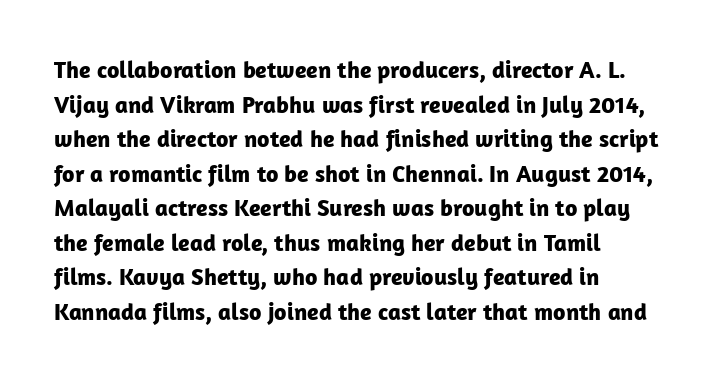
Rule under the text: the space is simply empty. Nothing unusual about the tracking: characters are spaced as the font intends. Leading: standard. This sample uses an upright cut, with every glyph sitting square on the baseline. Set as a true bold cut, around the 700 mark. Line beginnings align vertically; line endings do not.
